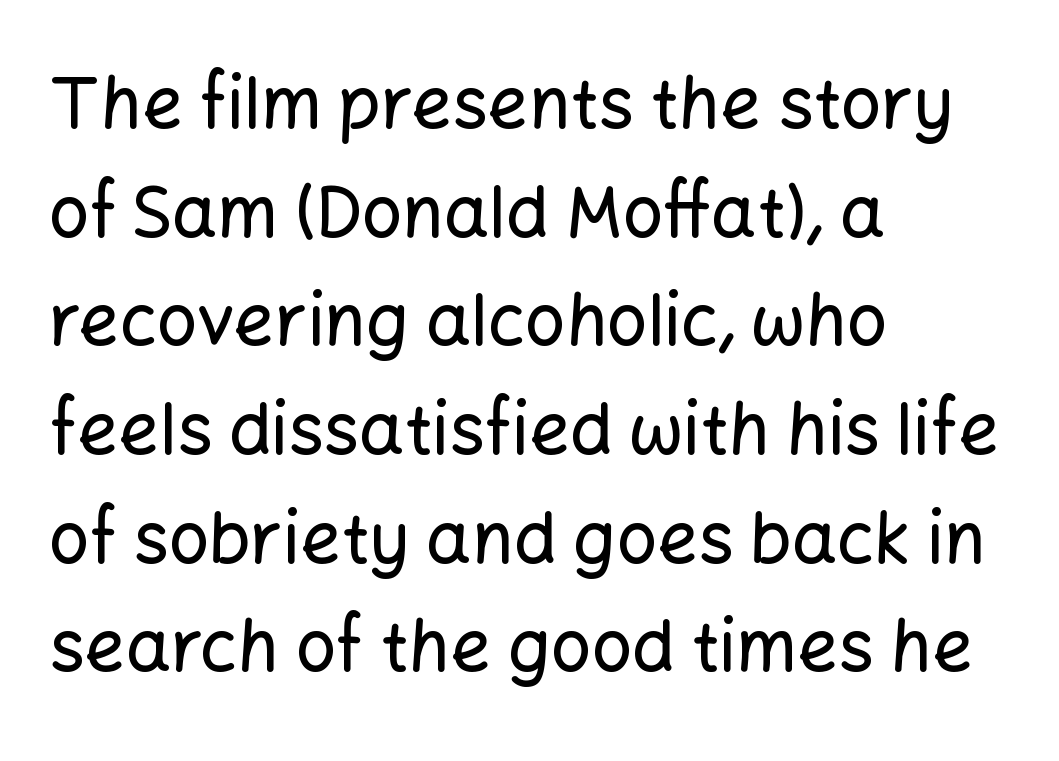
Q: Is the text italic (slanted)? A: No, it is upright.
Q: Is the typeface a serif or a sans-serif typeface? A: Sans-serif.
Q: Is the text underlined? A: No.
Q: How is the paragraph aligned? A: Left-aligned.
Q: Is the spacing between letters normal or unusually wide? A: Normal.
Q: Is the spacing between lines tight, normal or loose? A: Normal.
Q: Width (condensed, normal, or wide)? A: Normal.
Q: Stroke contrast? A: Low.
Q: x-height? A: Medium.
Q: Monospaced? A: No.
